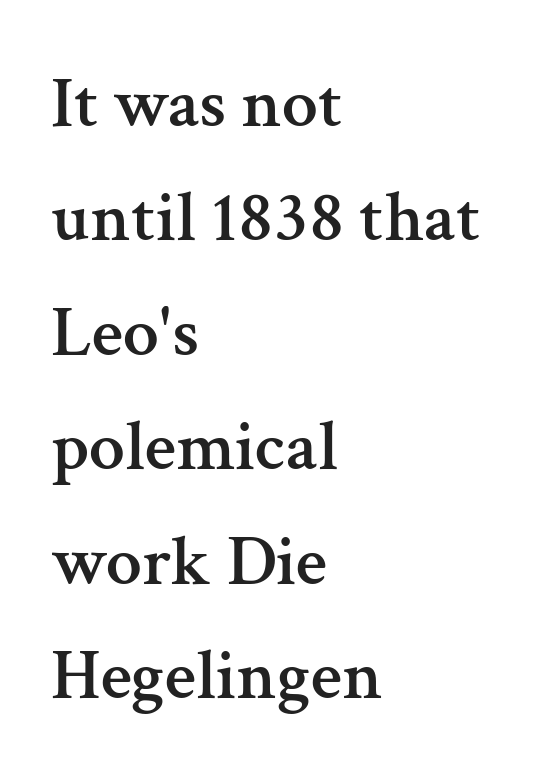
The image shows 72 px serif type, upright; set left-aligned, normal line spacing (1.59x), normal letter spacing, not underlined; medium stroke contrast and a medium x-height.
